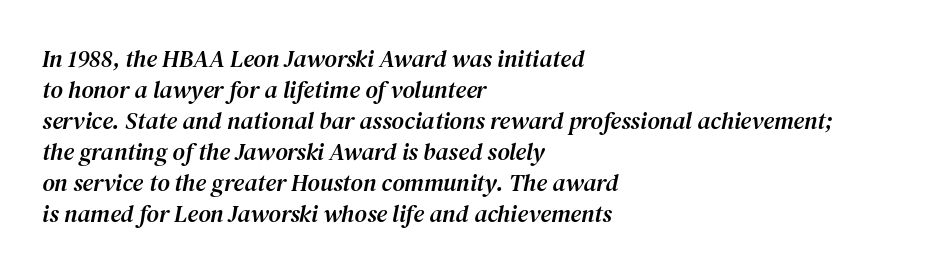
{"italic": "yes", "lean": "right", "slant_degrees": 12, "underline": "no", "align": "left", "line_spacing": "normal", "line_spacing_ratio": 1.29, "letter_spacing": "normal", "letter_spacing_em": 0.0, "glyph_px": 24}
